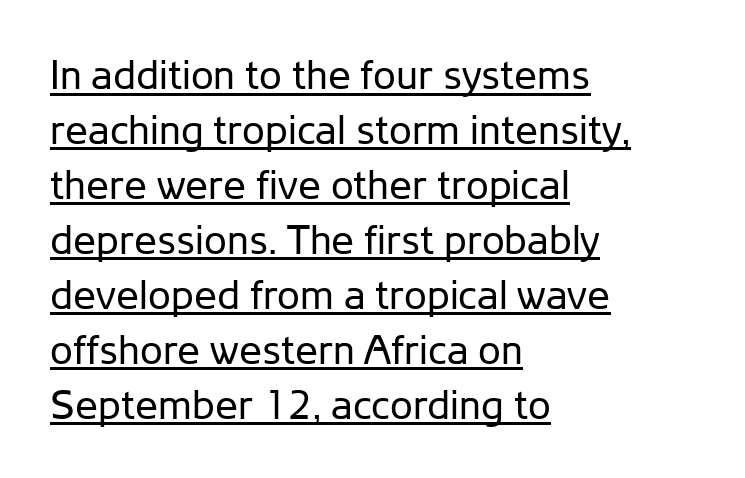
The image shows 41 px regular-weight sans-serif type, upright; set left-aligned, normal line spacing (1.34x), normal letter spacing, underlined; low stroke contrast and a medium x-height.
